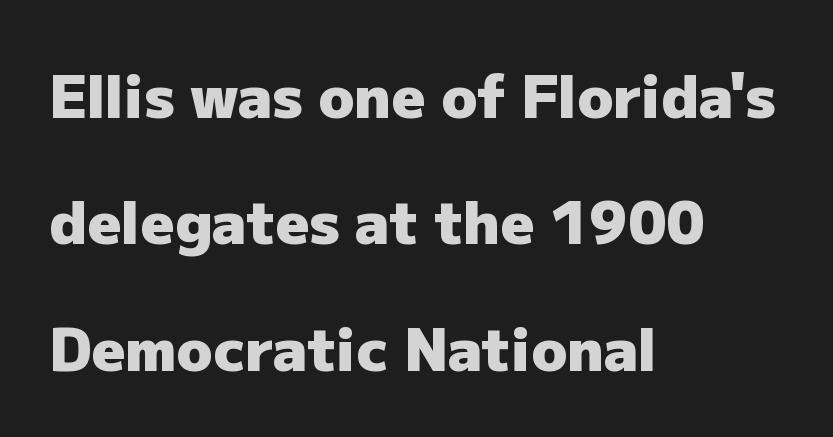
Compared with a centered layout, this one pins lines to the left instead. Characters follow at the spacing the type designer built in. Think of a printed novel: that variable character pitch is what you see here. The rendering uses a large line-height, opening up the rows. Pretty heavy lettering here — definitely bold. This sample uses a sans-serif face.
